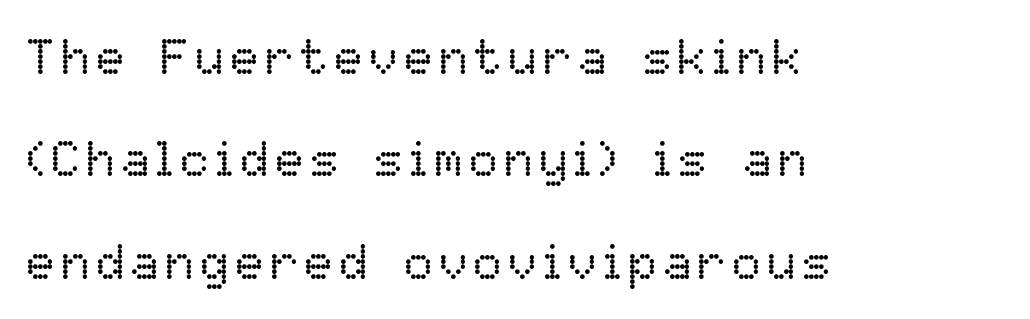
{"italic": "no", "bold": "no", "weight": "regular", "width": "normal", "stroke_contrast": "low", "x_height": "medium", "monospaced": "no", "underline": "no", "align": "left", "line_spacing": "loose", "line_spacing_ratio": 2.09, "glyph_px": 49}
